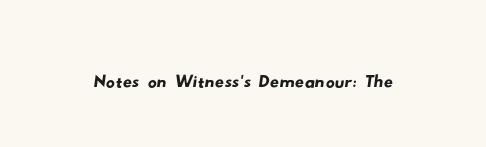
{"serif": "no", "width": "wide", "stroke_contrast": "low", "x_height": "small", "monospaced": "no", "underline": "no", "letter_spacing": "normal", "letter_spacing_em": 0.0, "glyph_px": 45}
